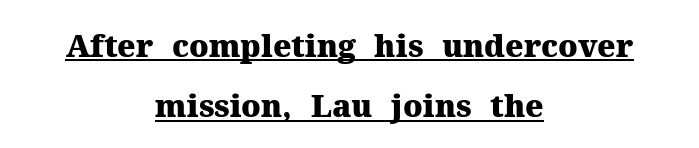
{"serif": "yes", "italic": "no", "bold": "yes", "weight": "heavy", "width": "normal", "stroke_contrast": "medium", "x_height": "medium", "monospaced": "no", "underline": "yes", "align": "center", "line_spacing": "loose", "line_spacing_ratio": 1.94, "letter_spacing": "normal", "letter_spacing_em": 0.0, "glyph_px": 31}
